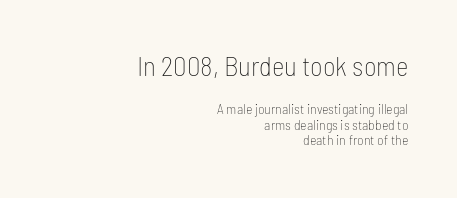
Q: Is the text bold? A: No.
Q: Is the text italic (slanted)? A: No, it is upright.
Q: Is the text underlined? A: No.
Q: How is the paragraph aligned? A: Right-aligned.
Q: Is the spacing between letters normal or unusually wide? A: Normal.
Q: Is the spacing between lines tight, normal or loose? A: Tight.
Q: Which block of text is set in a larger size, the first (top) or the second (bottom)? A: The first (top) one.
